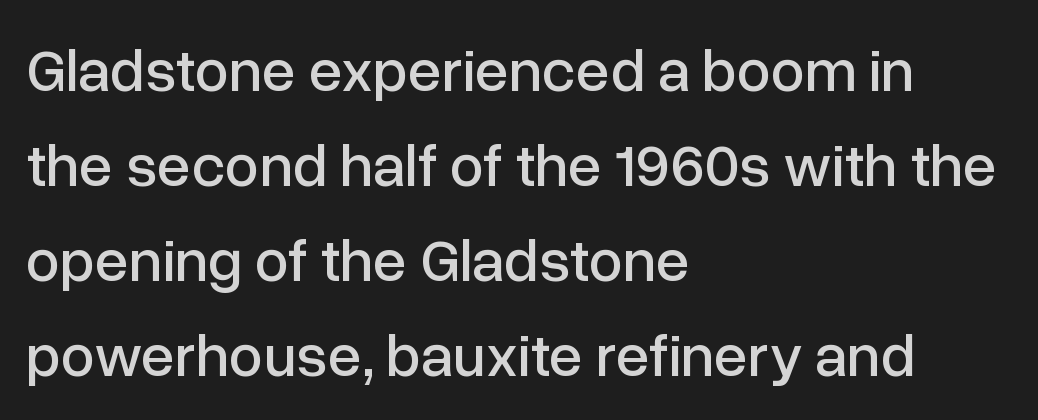
Q: Is the text italic (slanted)? A: No, it is upright.
Q: Is the typeface a serif or a sans-serif typeface? A: Sans-serif.
Q: Is the text underlined? A: No.
Q: How is the paragraph aligned? A: Left-aligned.
Q: Is the spacing between letters normal or unusually wide? A: Normal.
Q: Is the spacing between lines tight, normal or loose? A: Normal.
Q: Width (condensed, normal, or wide)? A: Normal.
Q: Stroke contrast? A: Low.
Q: x-height? A: Medium.
Q: Monospaced? A: No.
